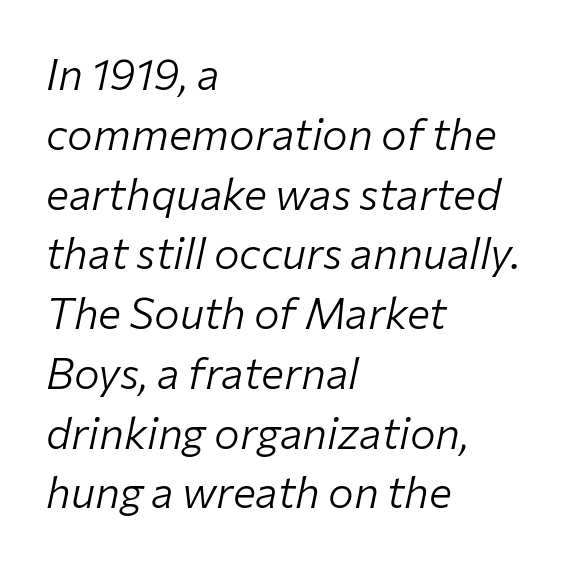
The image shows 43 px light type, italic (leaning right); set left-aligned, normal line spacing (1.39x), normal letter spacing, not underlined; low stroke contrast and a medium x-height.
